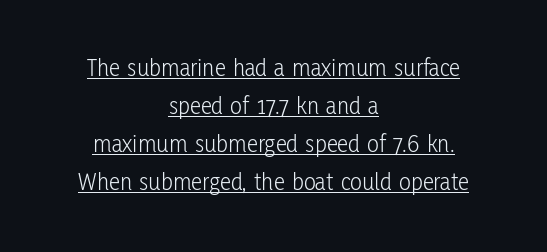
Q: Is the text bold? A: No.
Q: Is the text italic (slanted)? A: No, it is upright.
Q: Is the text underlined? A: Yes.
Q: How is the paragraph aligned? A: Centered.
Q: Is the spacing between letters normal or unusually wide? A: Normal.
Q: Is the spacing between lines tight, normal or loose? A: Normal.
